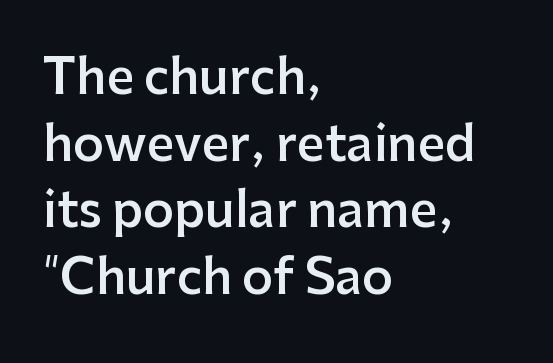
The image shows 48 px semibold sans-serif type, upright; set left-aligned, normal line spacing (1.39x), normal letter spacing, not underlined; low stroke contrast and a medium x-height.
